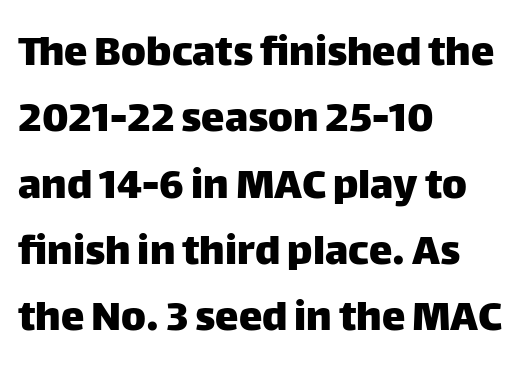
The image shows 47 px sans-serif type, upright; set left-aligned, normal line spacing (1.41x), normal letter spacing, not underlined; low stroke contrast and a large x-height.
